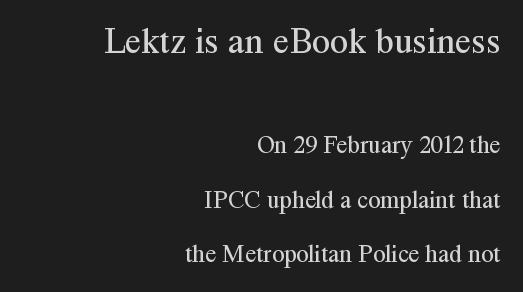
Here the designer chose a conventional face with non-uniform glyph widths. The designer dialed line spacing up above the default. Look at the bottom of the vertical strokes: they flare into serifs here. These lines keep a tight, regular rhythm from letter to letter.
